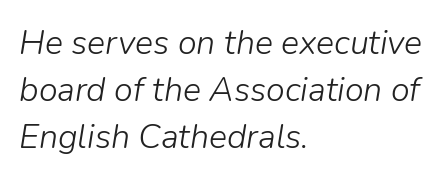
{"italic": "yes", "lean": "right", "slant_degrees": 9, "bold": "no", "weight": "light", "width": "normal", "stroke_contrast": "low", "x_height": "medium", "monospaced": "no", "underline": "no", "align": "left", "line_spacing": "normal", "line_spacing_ratio": 1.38, "letter_spacing": "normal", "letter_spacing_em": 0.0, "glyph_px": 34}
